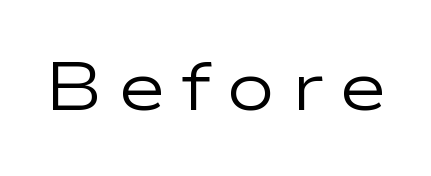
{"serif": "no", "italic": "no", "bold": "no", "weight": "regular", "width": "wide", "stroke_contrast": "low", "x_height": "medium", "monospaced": "no", "underline": "no", "letter_spacing": "wide", "letter_spacing_em": 0.22, "glyph_px": 67}
